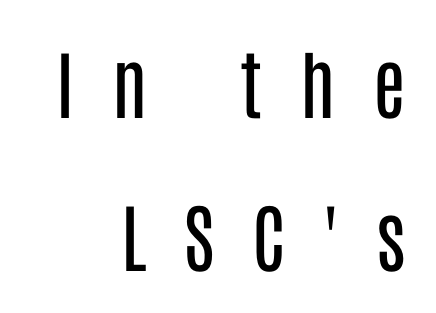
Each word looks stretched out because of the extra space between its letters. Line ends are locked; line starts wander. Serifs: no, the terminals of the letterforms are clean. Vertical spacing — loose. Each stroke keeps to a modest, everyday thickness or less.
